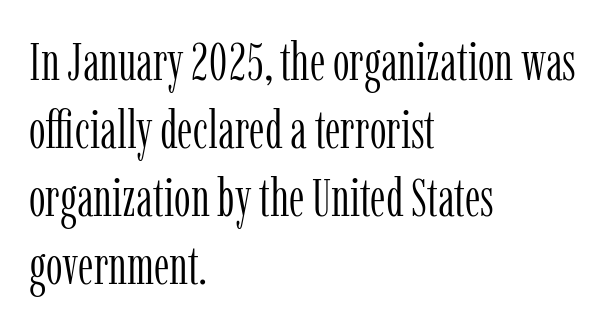
The image shows 53 px light, condensed serif type, upright; set left-aligned, normal line spacing (1.28x), normal letter spacing, not underlined; low stroke contrast and a medium x-height.
